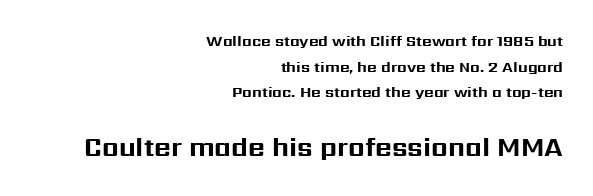
Posture: vertical. Nothing unusual about the tracking: characters are spaced as the font intends. A flush-right, rag-left setting is used for this passage. Descenders hang freely into open space.
